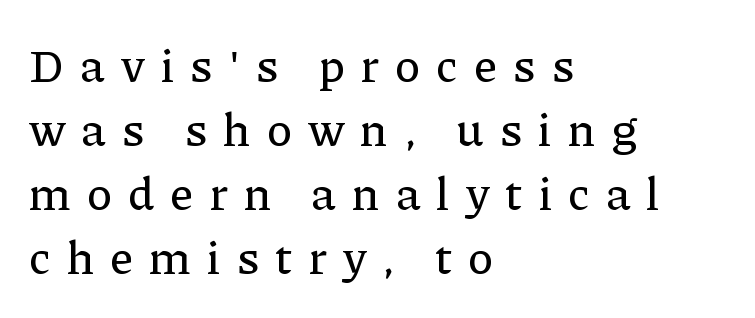
The lines in this sample share a left origin and differ only in where they stop. Observe the wide spacing: letters keep a clear distance from each other. Regarding serifs, this sample has them. This sample keeps an unexceptional amount of space between lines.
